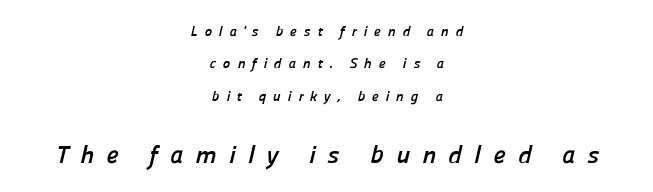
These lines are centered, leaving both edges ragged. Plain, unruled lines of type. What stands out about the letter spacing? Its width — letters are far apart. You could fit nearly another row in the gap between these rows. If you squint, the bottom block still reads clearly — it's the larger of the two. Typesetter's note: full bold, strokes at maximum text heaviness.
